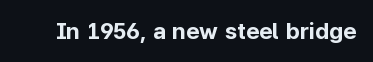
Notice how thick the strokes are: this is what a full bold looks like. In terms of letterspacing, this is plain default setting. The specimen omits any rule beneath the text block's lines. The lettering stays uniformly vertical, giving the passage a roman look.
